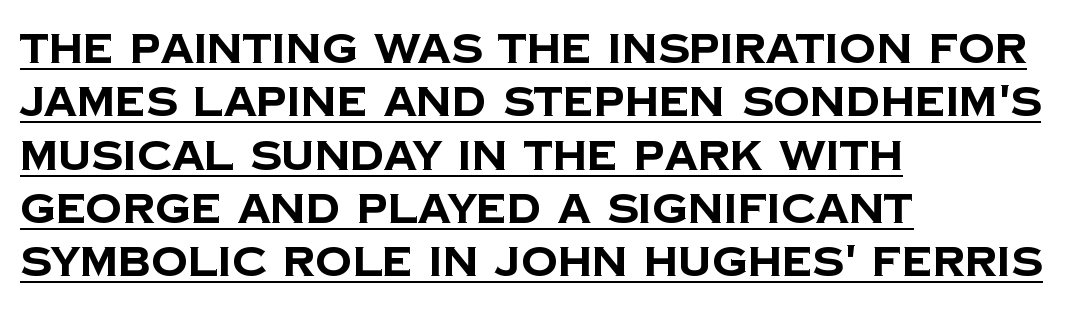
Q: Is the text bold? A: Yes.
Q: Is the typeface a serif or a sans-serif typeface? A: Sans-serif.
Q: Is the text underlined? A: Yes.
Q: How is the paragraph aligned? A: Left-aligned.
Q: Is the spacing between letters normal or unusually wide? A: Normal.
Q: Is the spacing between lines tight, normal or loose? A: Normal.
Q: Width (condensed, normal, or wide)? A: Normal.
Q: Stroke contrast? A: Low.
Q: x-height? A: Large.
Q: Monospaced? A: No.
